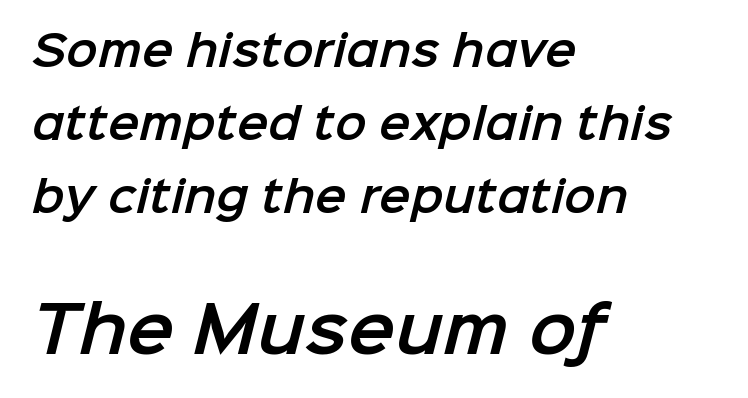
{"serif": "no", "width": "normal", "stroke_contrast": "low", "x_height": "medium", "monospaced": "no", "underline": "no", "align": "left", "line_spacing_ratio": 1.74, "letter_spacing": "normal", "letter_spacing_em": 0.0, "larger_block": "second", "size_ratio": 1.5, "glyph_px": 63}
